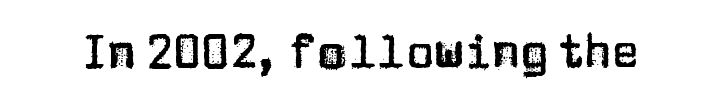
The image shows 46 px sans-serif type, upright; set normal letter spacing, not underlined; low stroke contrast and a large x-height.
